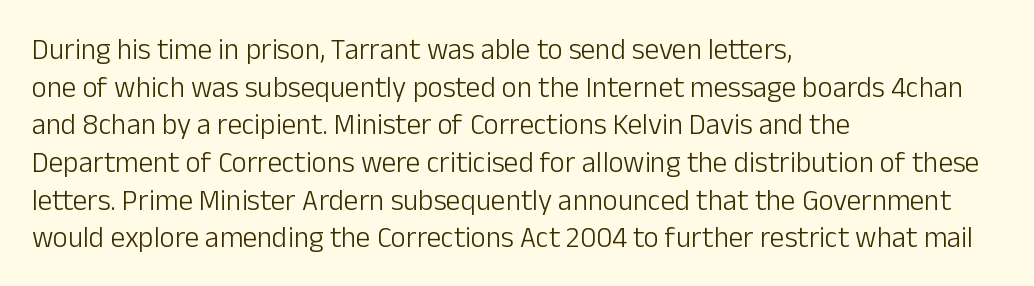
The image shows 29 px light sans-serif type, upright; set left-aligned, normal line spacing (1.3x), normal letter spacing, not underlined; low stroke contrast and a medium x-height.
